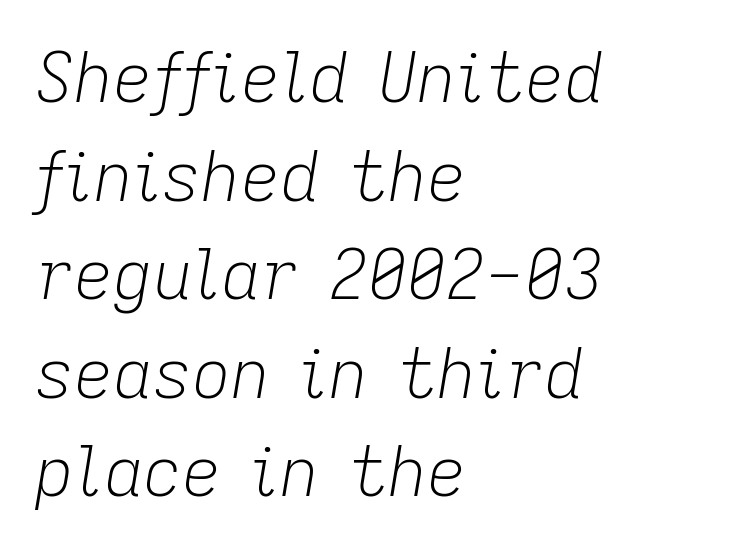
{"italic": "yes", "lean": "right", "slant_degrees": 9, "bold": "no", "weight": "light", "width": "normal", "stroke_contrast": "low", "x_height": "medium", "monospaced": "no", "underline": "no", "align": "left", "line_spacing": "normal", "line_spacing_ratio": 1.45, "letter_spacing": "normal", "letter_spacing_em": 0.0, "glyph_px": 68}
